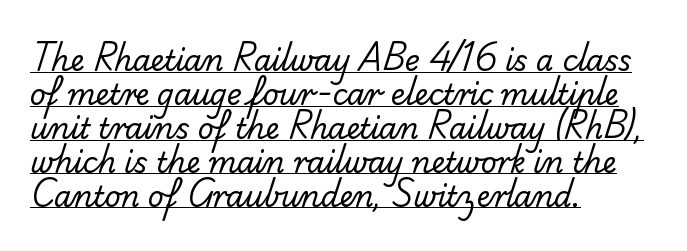
{"serif": "no", "bold": "no", "weight": "regular", "width": "normal", "stroke_contrast": "low", "x_height": "small", "monospaced": "no", "underline": "yes", "align": "left", "line_spacing_ratio": 1.21, "letter_spacing": "normal", "letter_spacing_em": 0.0, "glyph_px": 28}
